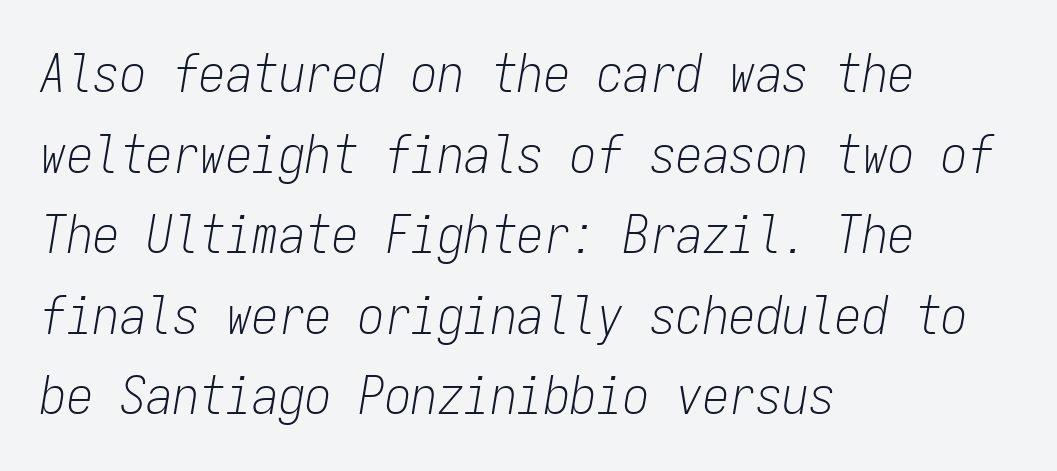
Q: Is the text bold? A: No.
Q: Is the text italic (slanted)? A: Yes, it leans right by about 9 degrees.
Q: Is the text underlined? A: No.
Q: How is the paragraph aligned? A: Left-aligned.
Q: Is the spacing between letters normal or unusually wide? A: Normal.
Q: Is the spacing between lines tight, normal or loose? A: Normal.
Q: Width (condensed, normal, or wide)? A: Condensed.
Q: Stroke contrast? A: Low.
Q: x-height? A: Medium.
Q: Monospaced? A: Yes.
